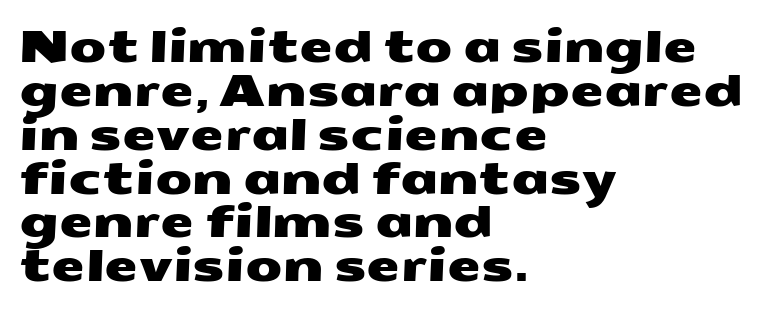
Q: Is the typeface a serif or a sans-serif typeface? A: Sans-serif.
Q: Is the text underlined? A: No.
Q: How is the paragraph aligned? A: Left-aligned.
Q: Is the spacing between letters normal or unusually wide? A: Normal.
Q: Is the spacing between lines tight, normal or loose? A: Tight.
Q: Width (condensed, normal, or wide)? A: Wide.
Q: Stroke contrast? A: Medium.
Q: x-height? A: Medium.
Q: Monospaced? A: No.
